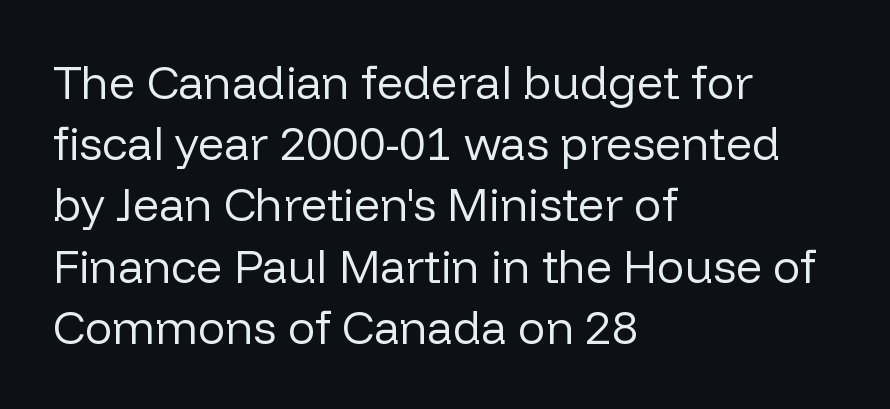
It's the straight-up-and-down kind of type. The glyphs are unaccompanied by any horizontal stroke below them. Inter-character spacing is left at the font's built-in metrics. Horizontally, the lines are justified to the leading edge only.
